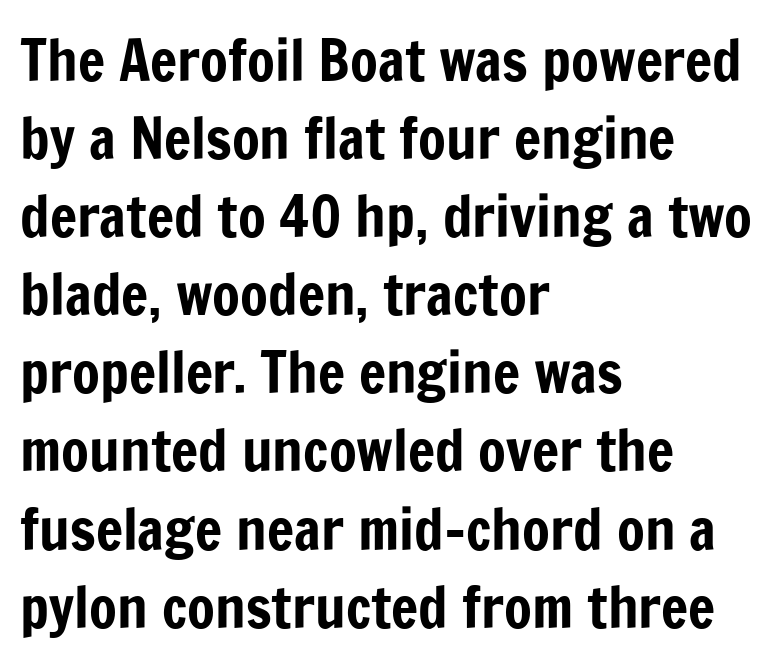
Q: Is the text italic (slanted)? A: No, it is upright.
Q: Is the typeface a serif or a sans-serif typeface? A: Sans-serif.
Q: Is the text underlined? A: No.
Q: How is the paragraph aligned? A: Left-aligned.
Q: Is the spacing between letters normal or unusually wide? A: Normal.
Q: Is the spacing between lines tight, normal or loose? A: Normal.
Q: Width (condensed, normal, or wide)? A: Condensed.
Q: Stroke contrast? A: Low.
Q: x-height? A: Medium.
Q: Monospaced? A: No.
